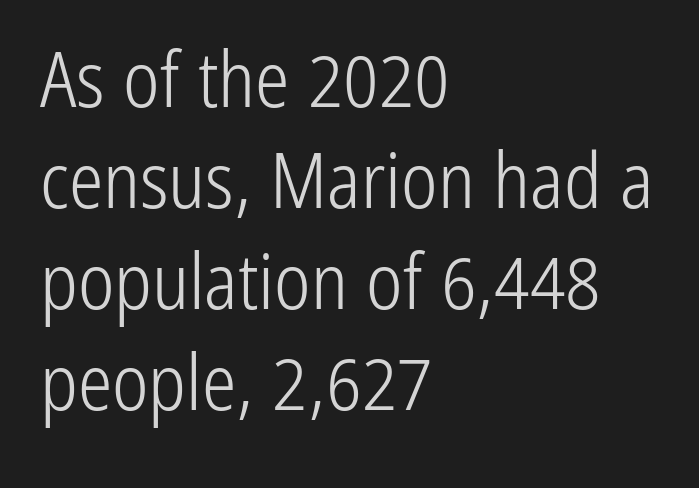
{"serif": "no", "italic": "no", "bold": "no", "weight": "light", "width": "condensed", "stroke_contrast": "low", "x_height": "medium", "monospaced": "no", "underline": "no", "align": "left", "line_spacing": "normal", "line_spacing_ratio": 1.31, "letter_spacing": "normal", "letter_spacing_em": 0.0, "glyph_px": 77}
